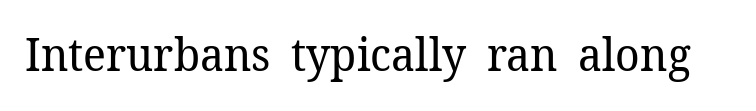
The image shows 46 px regular-weight serif type, upright; set normal letter spacing, not underlined; low stroke contrast and a medium x-height.
